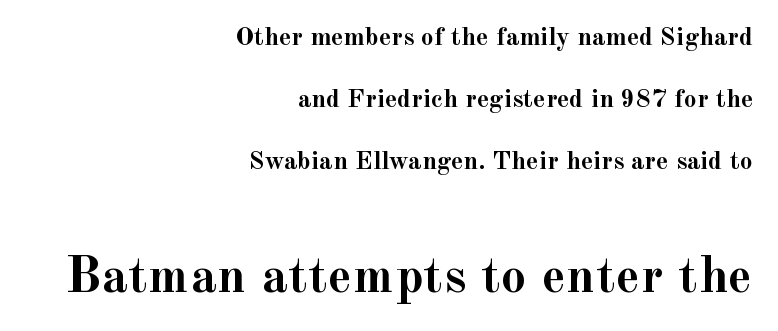
{"serif": "yes", "italic": "no", "bold": "yes", "weight": "semibold", "width": "normal", "x_height": "small", "monospaced": "no", "underline": "no", "align": "right", "line_spacing": "loose", "line_spacing_ratio": 2.38, "letter_spacing": "normal", "letter_spacing_em": 0.0, "larger_block": "second", "size_ratio": 2.0, "glyph_px": 52}
